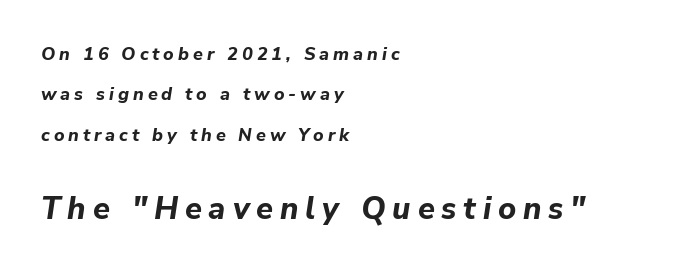
The image shows 31 px bold type, italic (leaning right); set left-aligned, loose line spacing (2.24x), unusually wide letter spacing (+0.22 em), not underlined; the second (bottom) block is 1.72x larger; low stroke contrast and a medium x-height.
